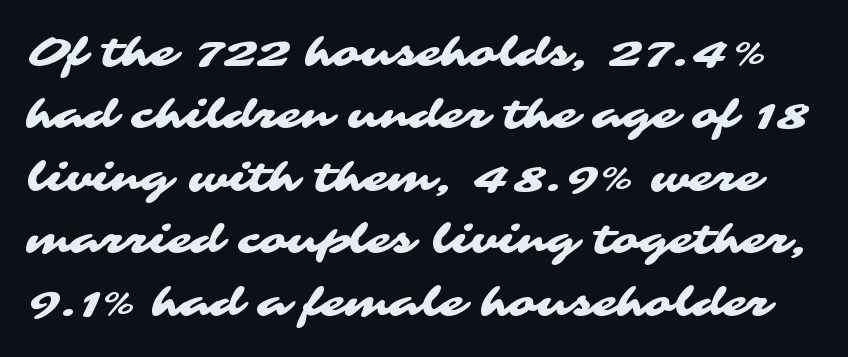
Q: Is the typeface a serif or a sans-serif typeface? A: Sans-serif.
Q: Is the text underlined? A: No.
Q: Is the spacing between letters normal or unusually wide? A: Normal.
Q: Is the spacing between lines tight, normal or loose? A: Normal.
Q: Width (condensed, normal, or wide)? A: Wide.
Q: Stroke contrast? A: Medium.
Q: x-height? A: Medium.
Q: Monospaced? A: No.
